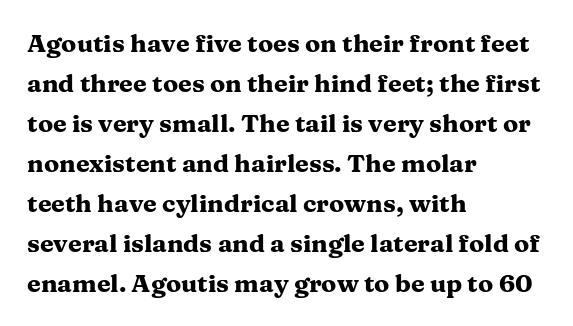
{"italic": "no", "bold": "yes", "underline": "no", "align": "left", "line_spacing": "normal", "line_spacing_ratio": 1.6, "letter_spacing": "normal", "letter_spacing_em": 0.0, "glyph_px": 25}
